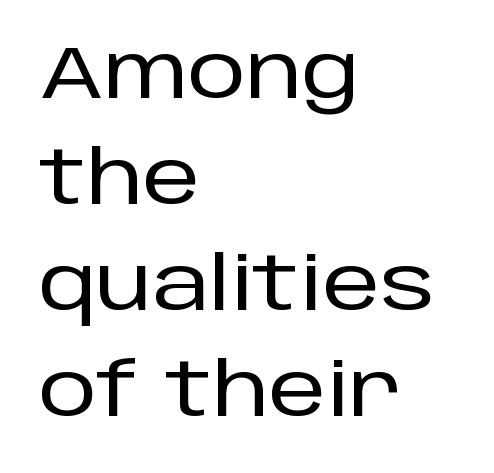
{"serif": "no", "italic": "no", "width": "normal", "stroke_contrast": "low", "x_height": "large", "monospaced": "no", "underline": "no", "align": "left", "line_spacing": "normal", "line_spacing_ratio": 1.45, "letter_spacing": "normal", "letter_spacing_em": 0.0, "glyph_px": 73}
